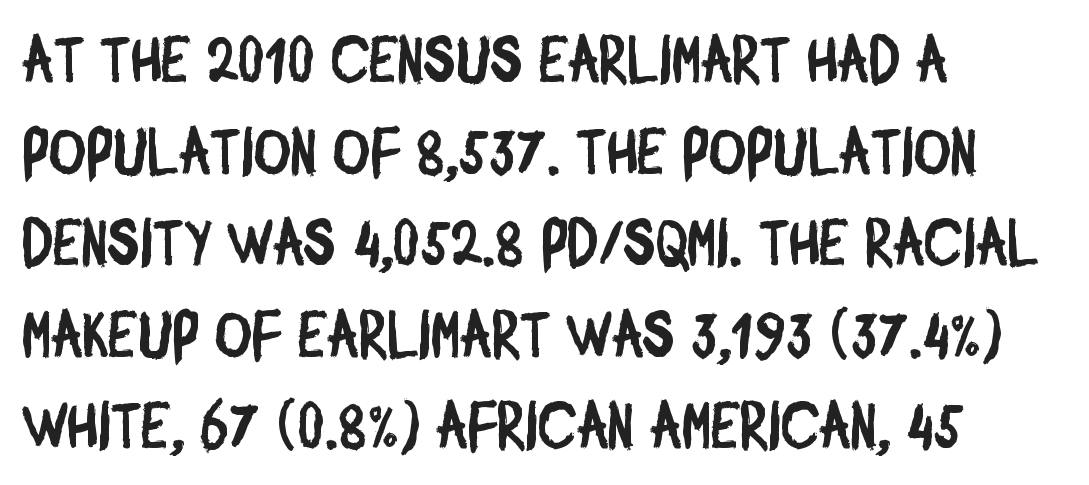
{"serif": "no", "width": "condensed", "stroke_contrast": "low", "x_height": "large", "monospaced": "no", "underline": "no", "align": "left", "line_spacing": "normal", "line_spacing_ratio": 1.43, "letter_spacing": "normal", "letter_spacing_em": 0.0, "glyph_px": 64}
